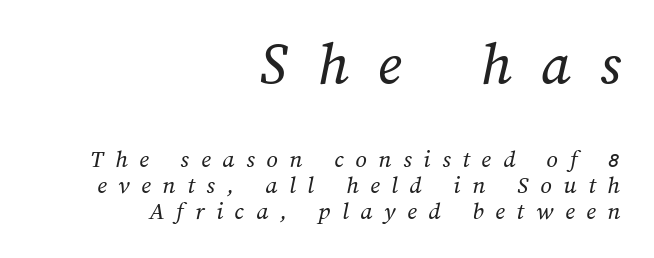
The image shows 62 px regular-weight type; set right-aligned, tight line spacing (1.03x), unusually wide letter spacing (+0.47 em), not underlined; the first (top) block is 2.48x larger; medium stroke contrast and a medium x-height.
